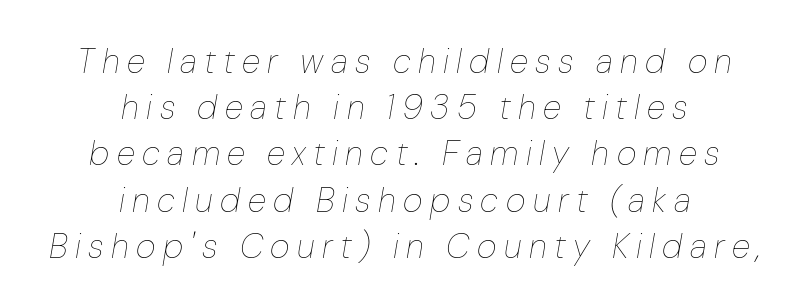
The image shows 34 px thin type, italic (leaning right); set centered, normal line spacing (1.36x), unusually wide letter spacing (+0.22 em), not underlined; low stroke contrast and a medium x-height.
